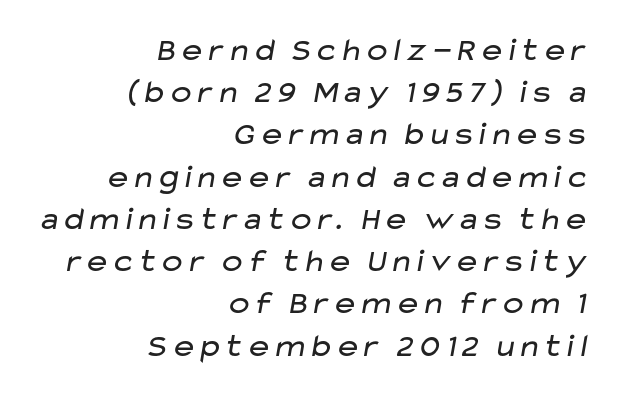
{"serif": "no", "bold": "no", "weight": "regular", "width": "wide", "stroke_contrast": "low", "x_height": "medium", "monospaced": "no", "underline": "no", "align": "right", "line_spacing": "normal", "line_spacing_ratio": 1.28, "letter_spacing": "normal", "letter_spacing_em": 0.0, "glyph_px": 33}
